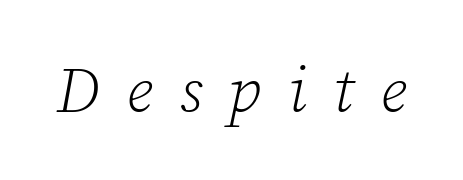
Looks like regular typesetting: each glyph gets only the width it needs. Inter-character spacing is expanded well beyond the font's built-in metrics. These lines were composed using italics. Unlike a clean sans, this face finishes its strokes with serifs. Check the space under the baseline: it is left empty. Letters have the restrained weight of plain body copy at most.
